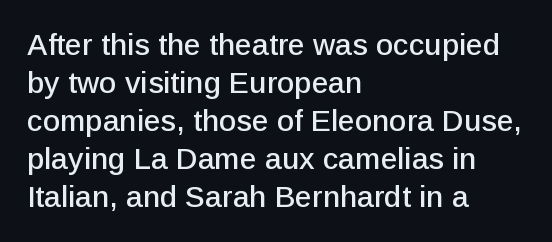
{"serif": "no", "italic": "no", "width": "normal", "stroke_contrast": "low", "x_height": "medium", "monospaced": "no", "underline": "no", "align": "left", "line_spacing": "normal", "line_spacing_ratio": 1.27, "letter_spacing": "normal", "letter_spacing_em": 0.0, "glyph_px": 30}
